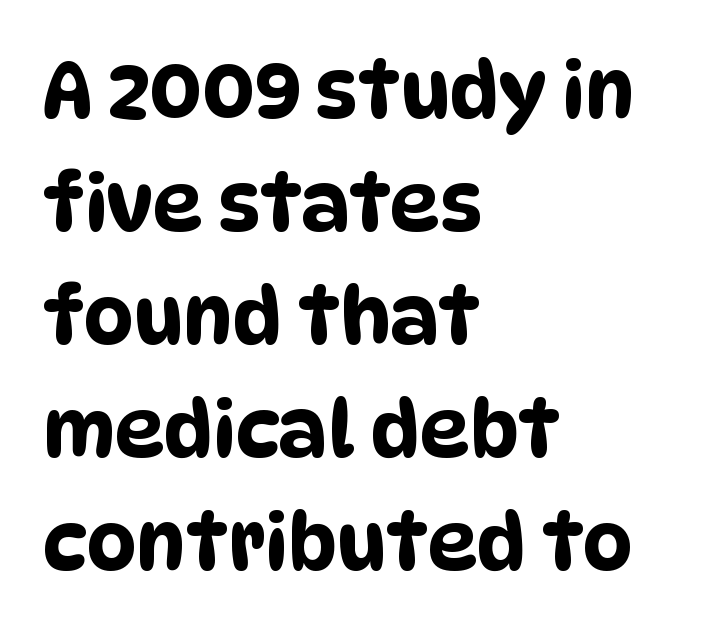
Spacing between characters is what you'd get straight out of the box. Line spacing here is normal. Descenders are the only things crossing below the line. The lines are quadded left. The typeface chosen for these lines omits serifs. This sample has the flowing, uneven cadence of proportional lettering.
